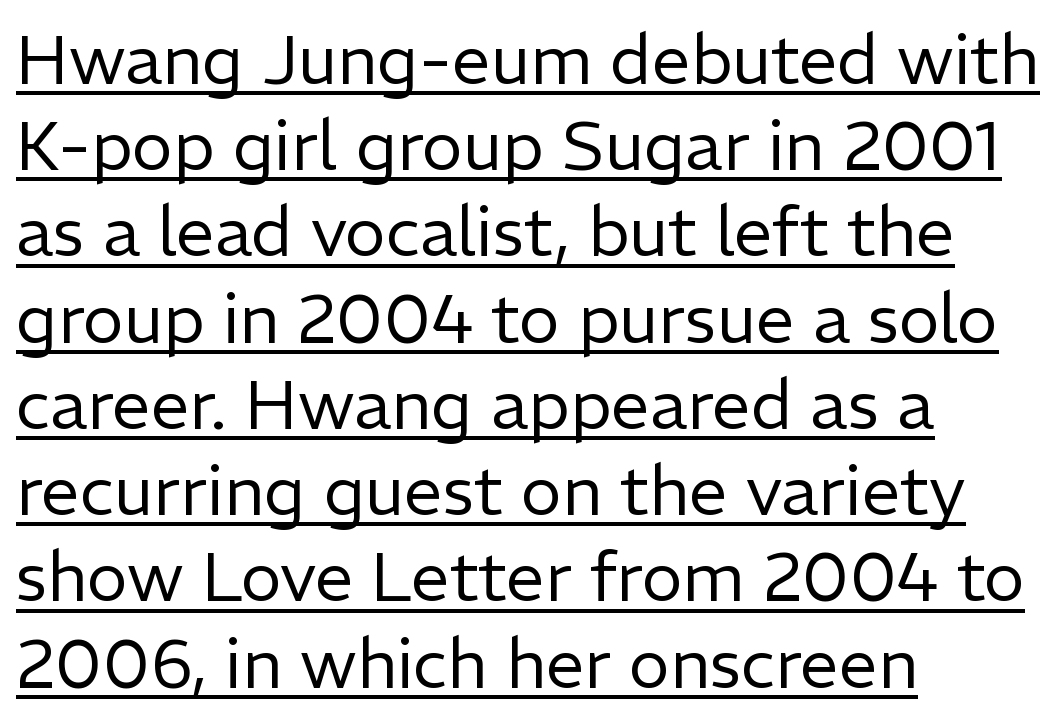
The image shows 69 px regular-weight sans-serif type, upright; set left-aligned, normal line spacing (1.25x), normal letter spacing, underlined; low stroke contrast and a medium x-height.
